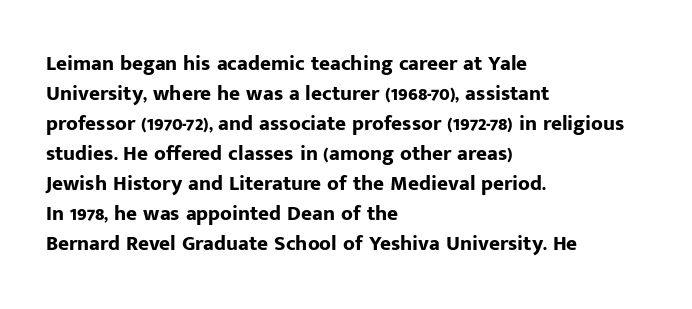
The image shows 21 px bold type, upright; set left-aligned, normal line spacing (1.43x), normal letter spacing, not underlined.
